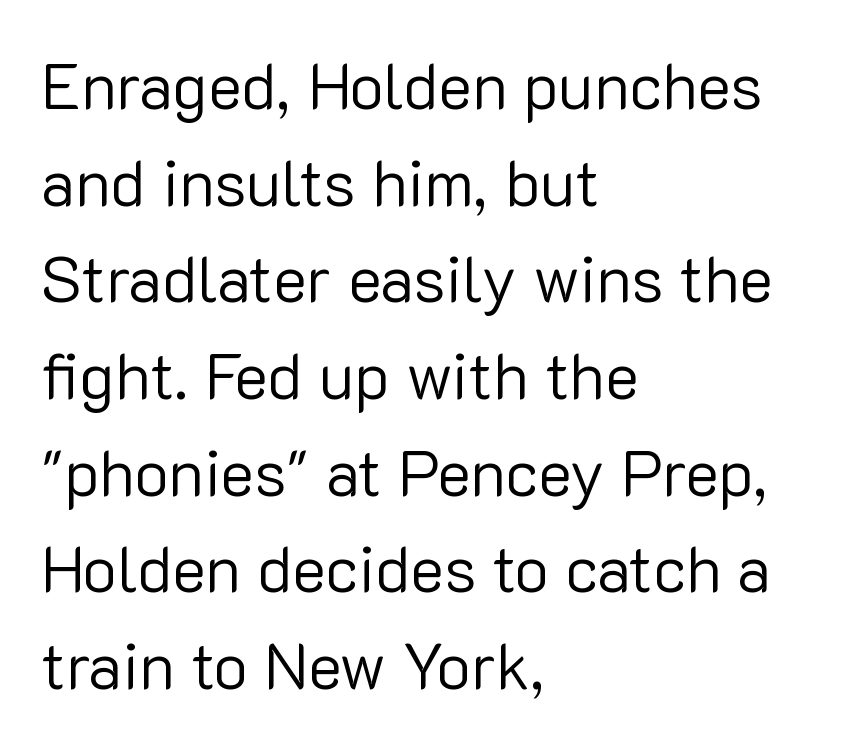
Q: Is the text bold? A: No.
Q: Is the text italic (slanted)? A: No, it is upright.
Q: Is the typeface a serif or a sans-serif typeface? A: Sans-serif.
Q: Is the text underlined? A: No.
Q: How is the paragraph aligned? A: Left-aligned.
Q: Is the spacing between letters normal or unusually wide? A: Normal.
Q: Is the spacing between lines tight, normal or loose? A: Normal.
Q: Width (condensed, normal, or wide)? A: Normal.
Q: Stroke contrast? A: Low.
Q: x-height? A: Medium.
Q: Monospaced? A: No.
